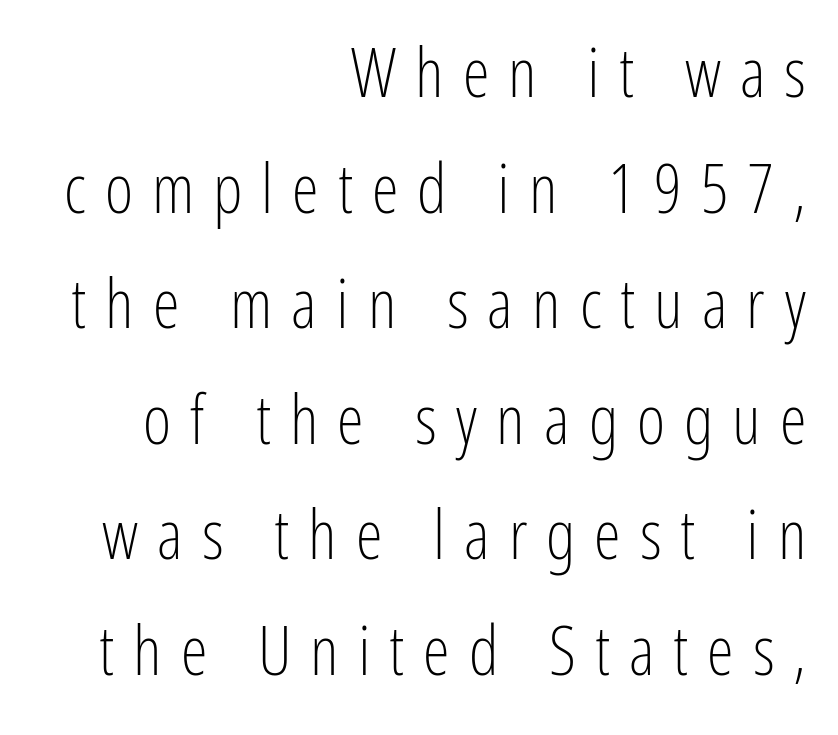
Q: Is the text bold? A: No.
Q: Is the text italic (slanted)? A: No, it is upright.
Q: Is the typeface a serif or a sans-serif typeface? A: Sans-serif.
Q: Is the text underlined? A: No.
Q: How is the paragraph aligned? A: Right-aligned.
Q: Is the spacing between letters normal or unusually wide? A: Unusually wide.
Q: Is the spacing between lines tight, normal or loose? A: Normal.
Q: Width (condensed, normal, or wide)? A: Condensed.
Q: Stroke contrast? A: Low.
Q: x-height? A: Medium.
Q: Monospaced? A: No.
